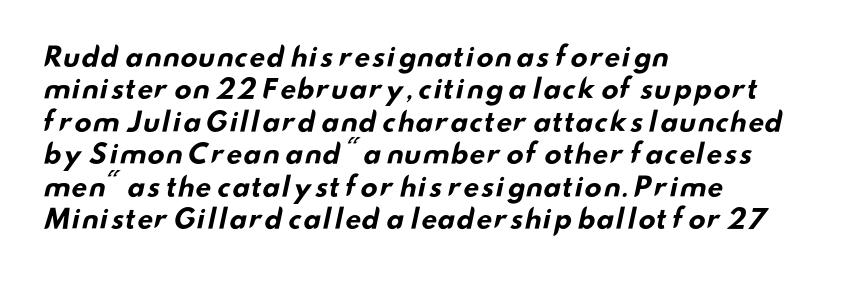
{"bold": "yes", "underline": "no", "align": "left", "line_spacing": "normal", "line_spacing_ratio": 1.25, "letter_spacing": "normal", "letter_spacing_em": 0.0, "glyph_px": 26}
